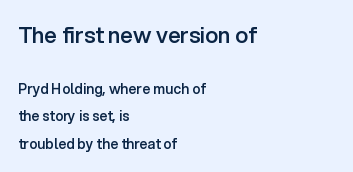
{"italic": "no", "bold": "semi", "underline": "no", "align": "left", "line_spacing": "loose", "line_spacing_ratio": 1.94, "letter_spacing": "normal", "letter_spacing_em": 0.0, "larger_block": "first", "size_ratio": 1.57, "glyph_px": 22}
